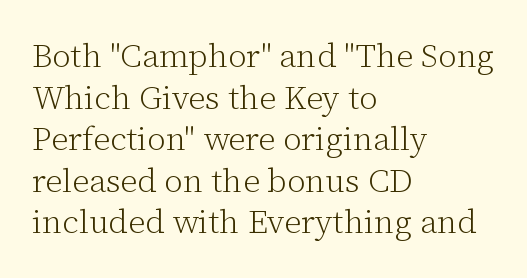
The image shows 33 px light serif type, upright; set left-aligned, normal line spacing (1.26x), normal letter spacing, not underlined; low stroke contrast and a medium x-height.
